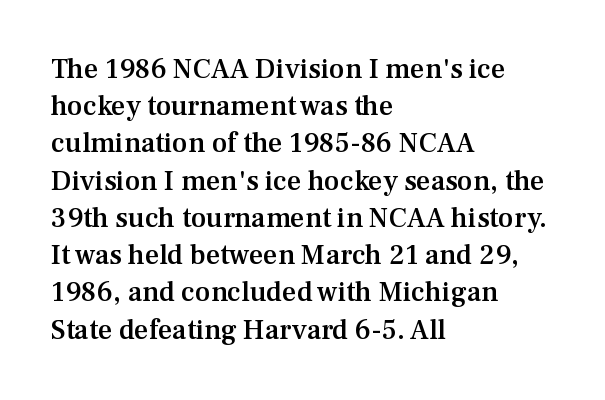
Q: Is the text bold? A: Semi-bold.
Q: Is the text italic (slanted)? A: No, it is upright.
Q: Is the typeface a serif or a sans-serif typeface? A: Serif.
Q: Is the text underlined? A: No.
Q: How is the paragraph aligned? A: Left-aligned.
Q: Is the spacing between letters normal or unusually wide? A: Normal.
Q: Is the spacing between lines tight, normal or loose? A: Normal.
Q: Width (condensed, normal, or wide)? A: Normal.
Q: Stroke contrast? A: Medium.
Q: x-height? A: Medium.
Q: Monospaced? A: No.
